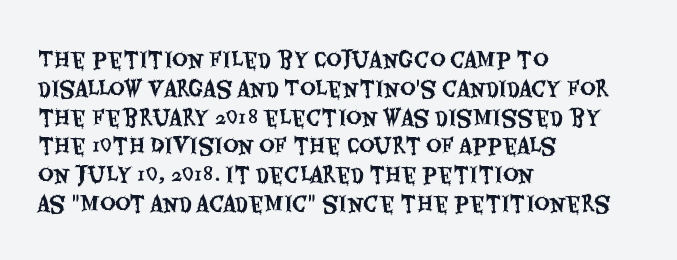
{"italic": "no", "underline": "no", "align": "left", "line_spacing": "normal", "line_spacing_ratio": 1.37, "letter_spacing": "normal", "letter_spacing_em": 0.0, "glyph_px": 21}
